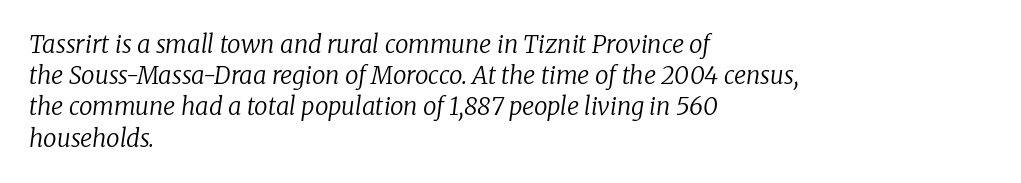
Horizontal bands of white between lines are of average thickness. The lines in this sample share a left origin and differ only in where they stop. If you drew a line through each stem, it would be angled. The font is comparable to plain body text, perhaps lighter. The gap between lines stays unmarked.
